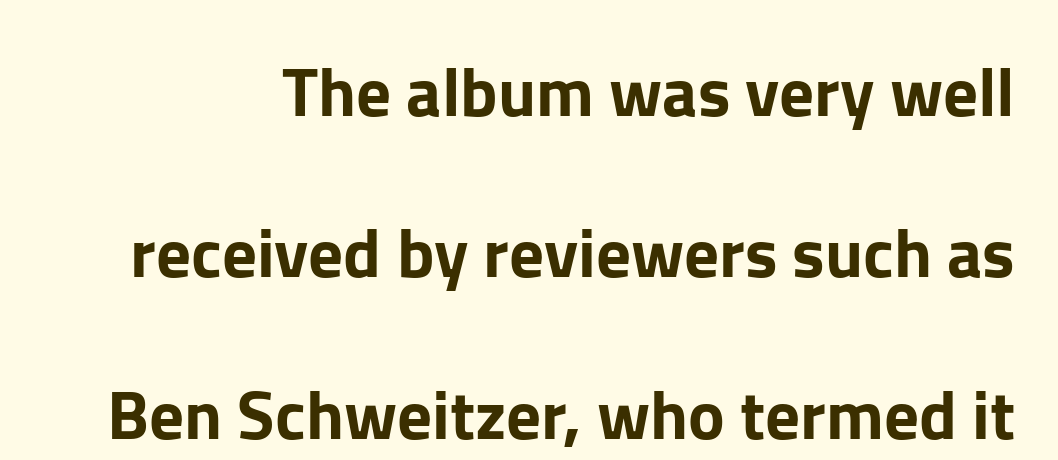
Q: Is the text italic (slanted)? A: No, it is upright.
Q: Is the typeface a serif or a sans-serif typeface? A: Sans-serif.
Q: Is the text underlined? A: No.
Q: Is the spacing between letters normal or unusually wide? A: Normal.
Q: Is the spacing between lines tight, normal or loose? A: Loose.
Q: Width (condensed, normal, or wide)? A: Normal.
Q: Stroke contrast? A: Low.
Q: x-height? A: Medium.
Q: Monospaced? A: No.
